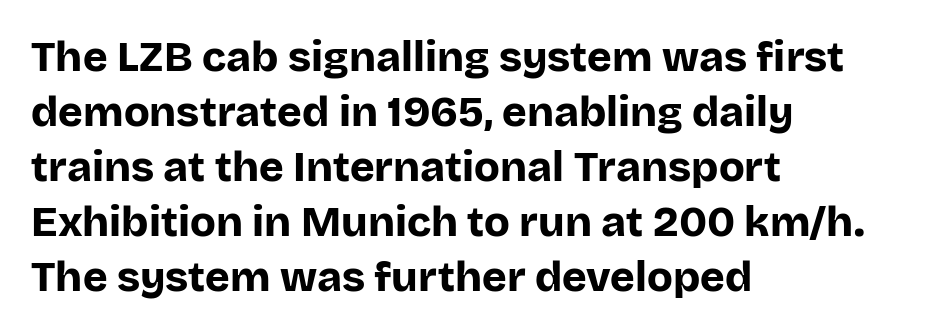
The image shows 42 px bold sans-serif type, upright; set left-aligned, normal line spacing (1.31x), normal letter spacing, not underlined; low stroke contrast and a large x-height.
